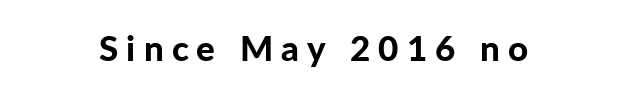
Notice how the stems are strictly vertical — no italics here. Check where the strokes stop: nothing finishes them off — pure sans. A student would call this center alignment; a typographer would say set centered. The letterforms stand isolated, each surrounded by extra space. Is this a fixed-width face? No — the glyphs have proportional, varying widths.
